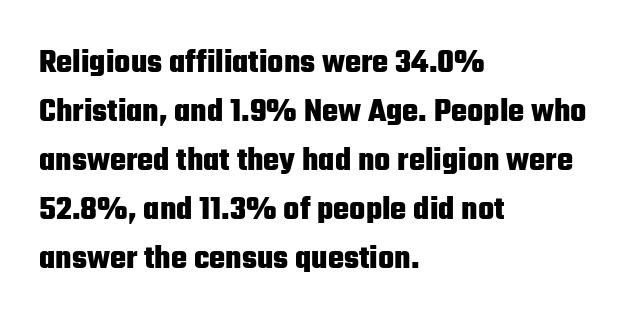
Words float on clear page, feet unadorned. The face used here is a sans, in the tradition of grotesques and geometrics. You could call the tracking neutral — neither tight nor loose. Heft: maximum for text — a bold. Compared with a centered layout, this one pins lines to the left instead.
